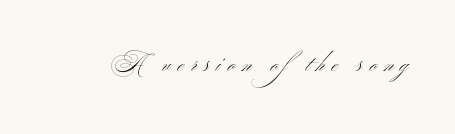
Q: Is the text bold? A: No.
Q: Is the text italic (slanted)? A: Yes.
Q: Is the text underlined? A: No.
Q: Is the spacing between letters normal or unusually wide? A: Unusually wide.
